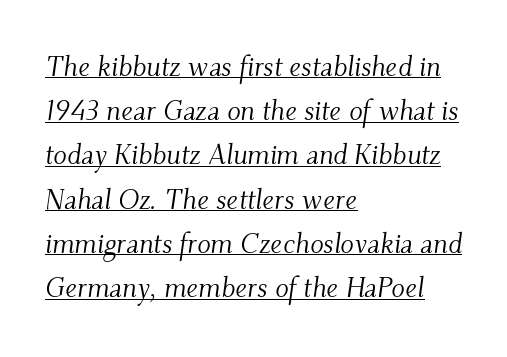
Has an underline been added? It has. What's the leading like? Ordinary, nothing unusual. Leftover space on each line is placed entirely after the last word. You could not count columns in this text — the font is proportionally spaced. This rendering leaves character spacing at its baseline value.
